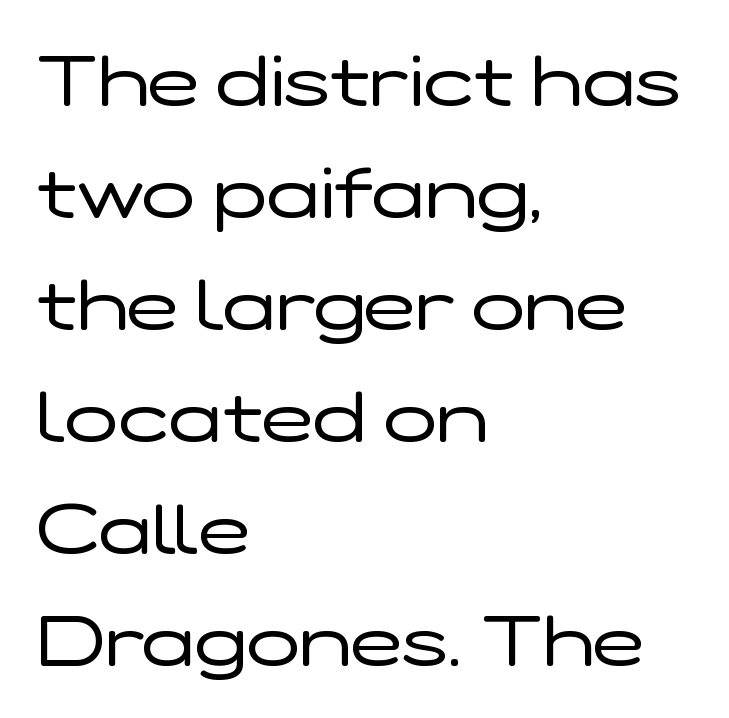
The image shows 70 px regular-weight, wide sans-serif type, upright; set left-aligned, normal line spacing (1.6x), normal letter spacing, not underlined; low stroke contrast and a medium x-height.
